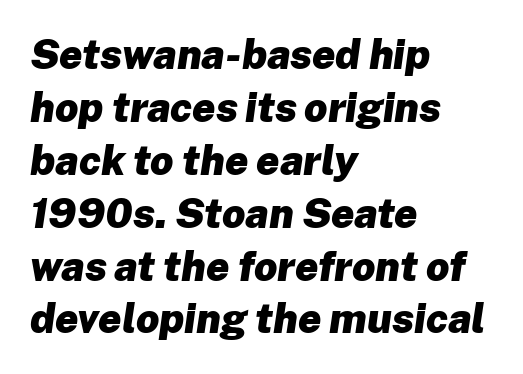
The image shows 41 px heavy type, italic (leaning right); set left-aligned, normal line spacing (1.29x), normal letter spacing, not underlined; low stroke contrast and a medium x-height.
